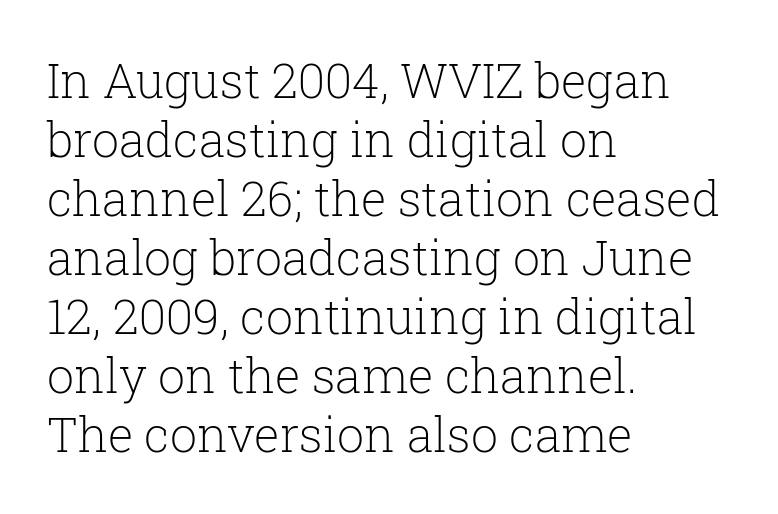
The image shows 48 px light serif type, upright; set left-aligned, line spacing 1.23x, normal letter spacing, not underlined; low stroke contrast and a medium x-height.
